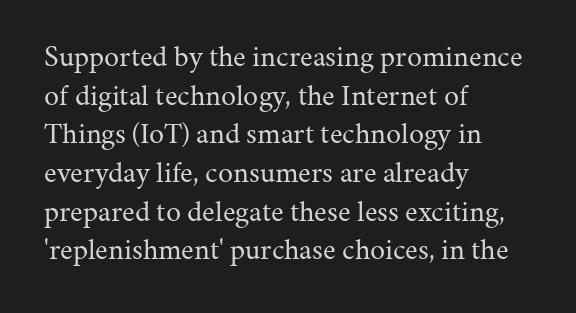
{"serif": "yes", "italic": "no", "bold": "no", "weight": "regular", "width": "normal", "stroke_contrast": "medium", "x_height": "medium", "monospaced": "no", "underline": "no", "align": "left", "line_spacing": "normal", "line_spacing_ratio": 1.29, "letter_spacing": "normal", "letter_spacing_em": 0.0, "glyph_px": 30}
